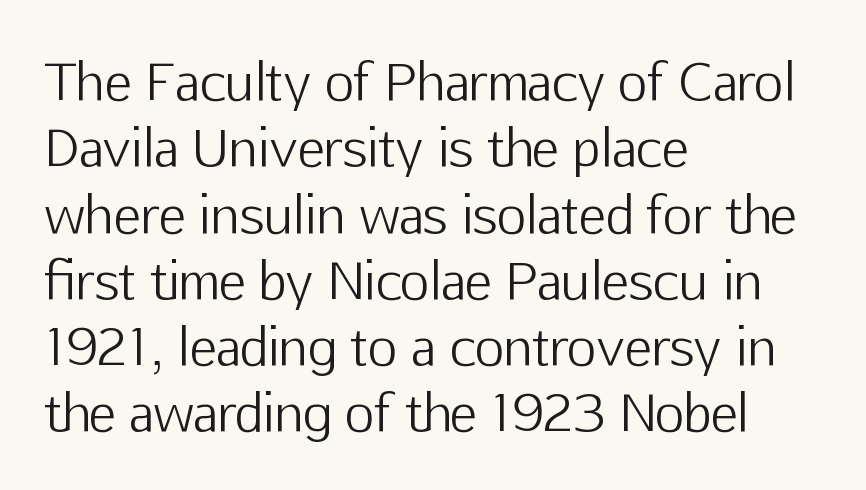
Where is the straight margin? On the left. Ordinary non-slanted type is in use. The weight tops out at a normal text grade. Does the leading feel generous? No, just average. Is the letter spacing exaggerated? No — it looks like the ordinary default.
